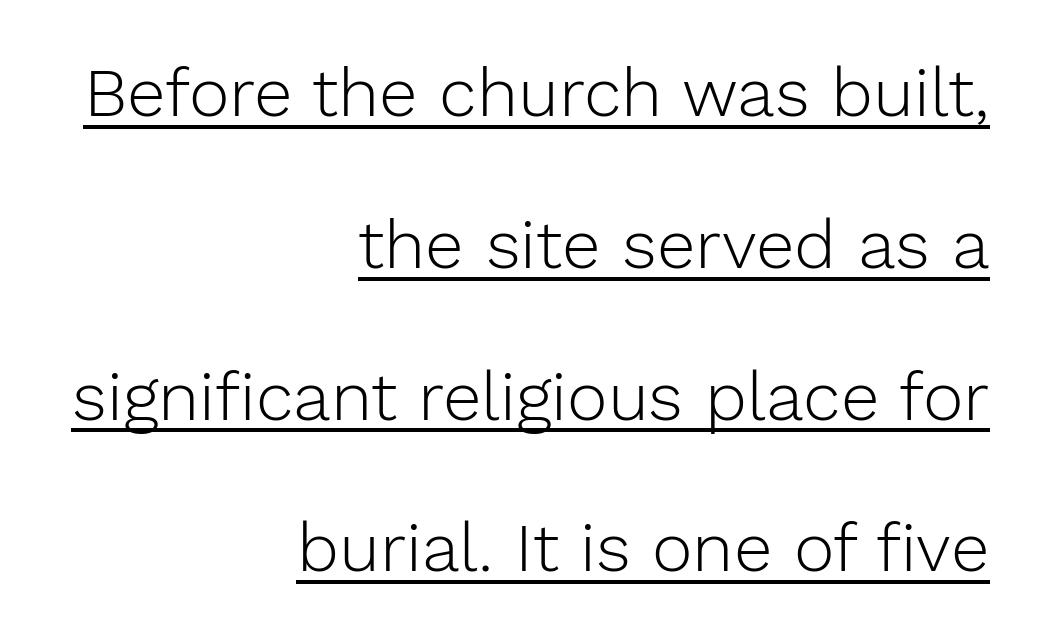
The image shows 69 px light sans-serif type, upright; set right-aligned, loose line spacing (2.2x), normal letter spacing, underlined; low stroke contrast and a medium x-height.
